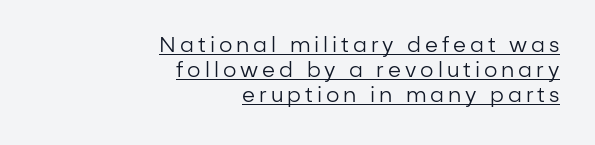
The string is rendered with underlining switched on. The lines in this sample share a right terminus and differ only in where they begin. The letters look calm and open, with moderate or lighter stems. When letters stand straight like this, we call the style roman or upright.
